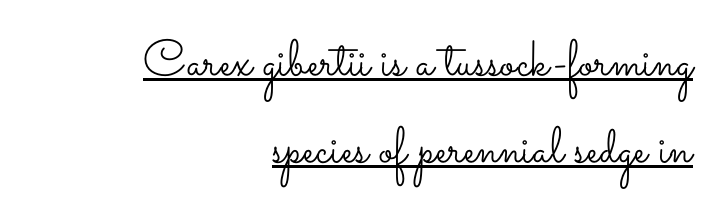
Q: Is the text bold? A: No.
Q: Is the text italic (slanted)? A: Yes.
Q: Is the text underlined? A: Yes.
Q: How is the paragraph aligned? A: Right-aligned.
Q: Is the spacing between letters normal or unusually wide? A: Normal.
Q: Is the spacing between lines tight, normal or loose? A: Normal.
Q: Width (condensed, normal, or wide)? A: Wide.
Q: Stroke contrast? A: Low.
Q: x-height? A: Small.
Q: Monospaced? A: No.
